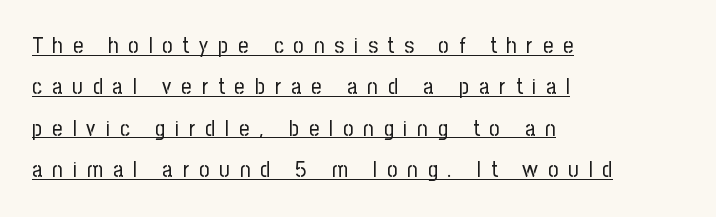
Heft: none added — not bold. What decoration does the sample have? An underline. Italic: no, the glyphs are upright roman. Someone cranked the tracking dial way up on this one.
